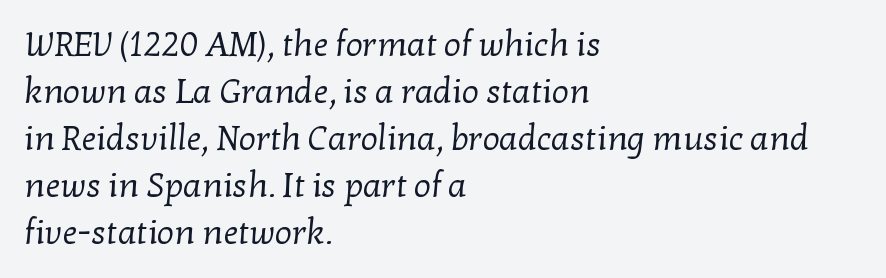
Spacing between characters is what you'd get straight out of the box. Caption: multi-line text, flush left, ragged right. The passage shown stacks its lines at a standard gap. Weight: not bold — regular or lighter. Character widths vary here, with narrow letters taking less room than wide ones.
